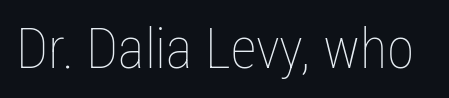
{"italic": "no", "bold": "no", "weight": "thin", "width": "condensed", "stroke_contrast": "low", "x_height": "medium", "monospaced": "no", "underline": "no", "letter_spacing": "normal", "letter_spacing_em": 0.0, "glyph_px": 56}
